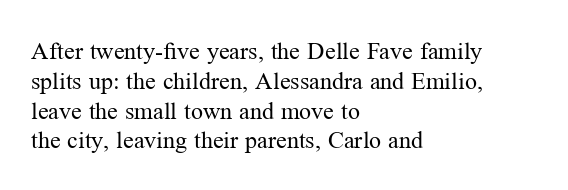
The image shows 24 px text type, upright; set left-aligned, line spacing 1.24x, normal letter spacing, not underlined.
